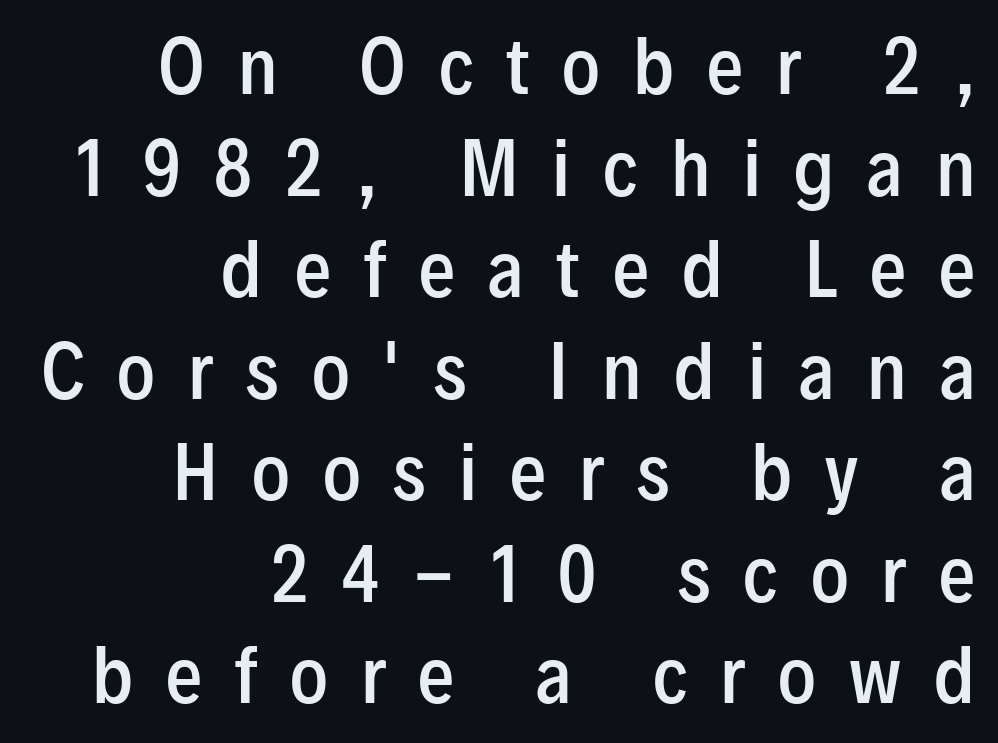
Q: Is the text bold? A: Semi-bold.
Q: Is the text italic (slanted)? A: No, it is upright.
Q: Is the typeface a serif or a sans-serif typeface? A: Sans-serif.
Q: Is the text underlined? A: No.
Q: How is the paragraph aligned? A: Right-aligned.
Q: Is the spacing between letters normal or unusually wide? A: Unusually wide.
Q: Is the spacing between lines tight, normal or loose? A: Normal.
Q: Width (condensed, normal, or wide)? A: Condensed.
Q: Stroke contrast? A: Low.
Q: x-height? A: Medium.
Q: Monospaced? A: No.
